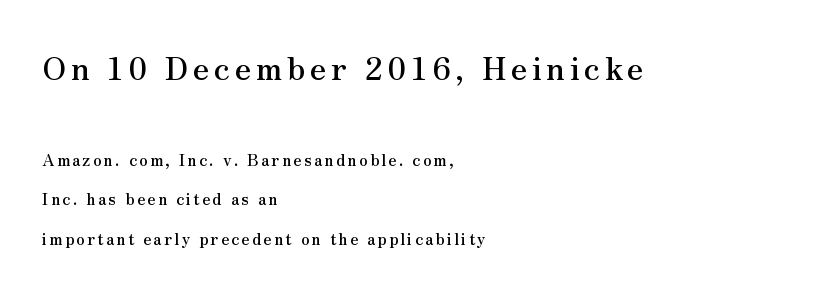
Character widths vary here, with narrow letters taking less room than wide ones. Rows of type keep a wide berth in the vertical direction. The rendering shows small feet on the letterforms — a serif design. This rendering features lettering with no underline. Typesetter's note — upper block bumped up in size, lower block left smaller. Upright lettering throughout.
